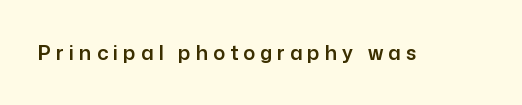
Beneath every word, the page is bare. Inter-character spacing is expanded well beyond the font's built-in metrics. You can tell it's not italic because the verticals are truly vertical.
